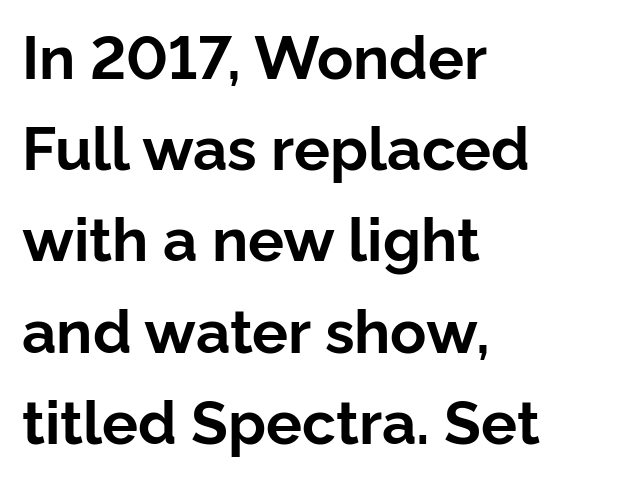
Q: Is the text bold? A: Yes.
Q: Is the text italic (slanted)? A: No, it is upright.
Q: Is the typeface a serif or a sans-serif typeface? A: Sans-serif.
Q: Is the text underlined? A: No.
Q: How is the paragraph aligned? A: Left-aligned.
Q: Is the spacing between letters normal or unusually wide? A: Normal.
Q: Is the spacing between lines tight, normal or loose? A: Normal.
Q: Width (condensed, normal, or wide)? A: Normal.
Q: Stroke contrast? A: Low.
Q: x-height? A: Medium.
Q: Monospaced? A: No.
